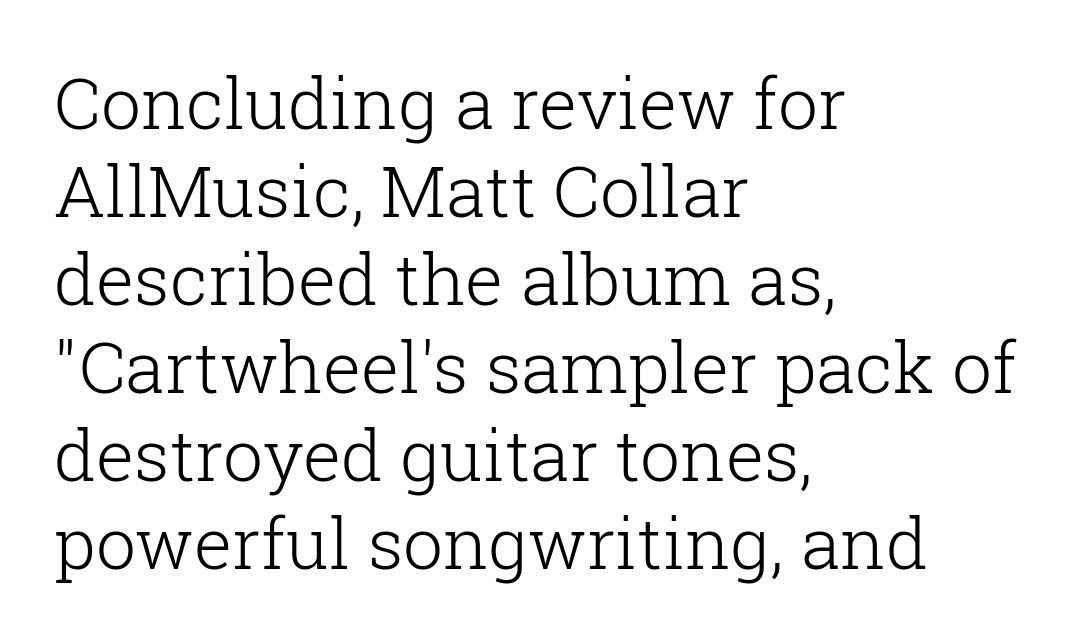
Unbolded letterforms with no extra heft. Words float on clear page, feet unadorned. Posture: straight, roman, zero tilt. Here the glyphs are tracked normally, forming tight word shapes. If you drew a ruler down the left edge, every line would touch it.
